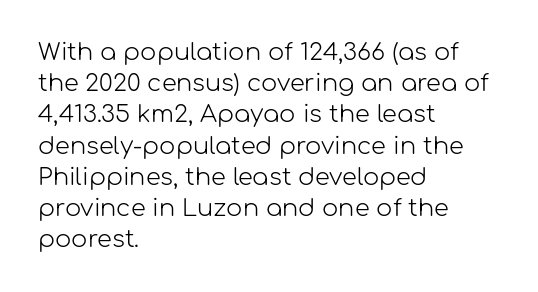
The image shows 24 px text type, upright; set left-aligned, normal line spacing (1.3x), normal letter spacing, not underlined.
